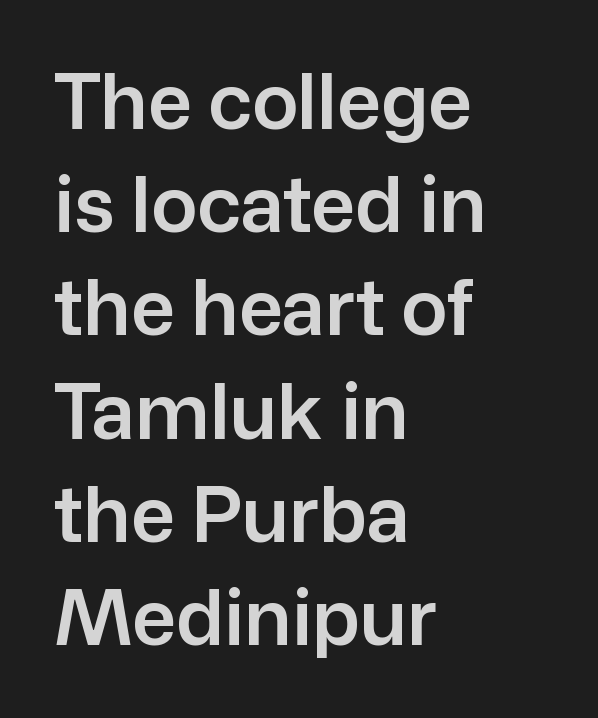
The image shows 77 px sans-serif type, upright; set left-aligned, normal line spacing (1.34x), normal letter spacing, not underlined; low stroke contrast and a medium x-height.
